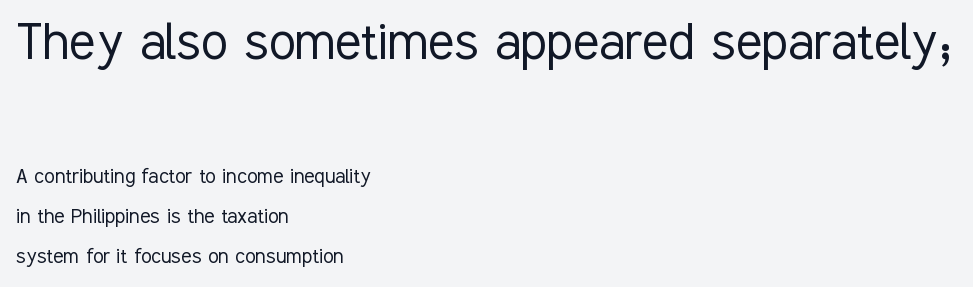
Q: Is the text bold? A: No.
Q: Is the text italic (slanted)? A: No, it is upright.
Q: Is the typeface a serif or a sans-serif typeface? A: Sans-serif.
Q: Is the text underlined? A: No.
Q: How is the paragraph aligned? A: Left-aligned.
Q: Is the spacing between letters normal or unusually wide? A: Normal.
Q: Is the spacing between lines tight, normal or loose? A: Normal.
Q: Which block of text is set in a larger size, the first (top) or the second (bottom)? A: The first (top) one.
Q: Width (condensed, normal, or wide)? A: Condensed.
Q: Stroke contrast? A: Low.
Q: x-height? A: Medium.
Q: Monospaced? A: No.
